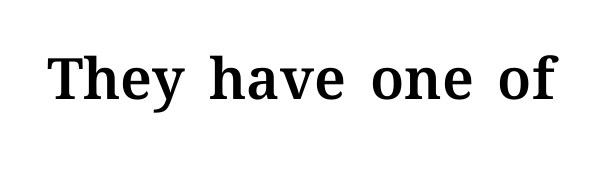
The image shows 57 px text type, upright; set normal letter spacing, not underlined; medium stroke contrast and a medium x-height.
